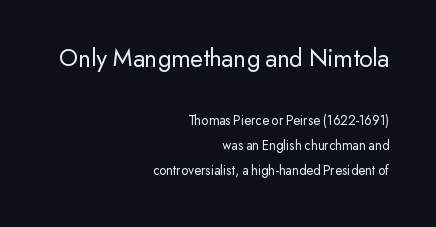
The image shows 26 px text type, upright; set right-aligned, line spacing 1.79x, normal letter spacing, not underlined; the first (top) block is 1.86x larger.
